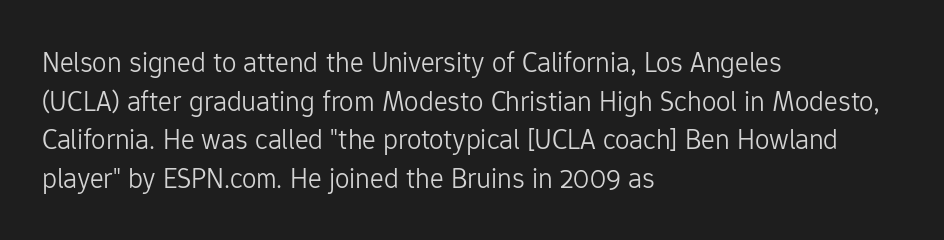
{"serif": "no", "italic": "no", "bold": "no", "weight": "light", "width": "normal", "stroke_contrast": "low", "x_height": "medium", "monospaced": "no", "underline": "no", "align": "left", "line_spacing": "normal", "line_spacing_ratio": 1.33, "letter_spacing": "normal", "letter_spacing_em": 0.0, "glyph_px": 29}
